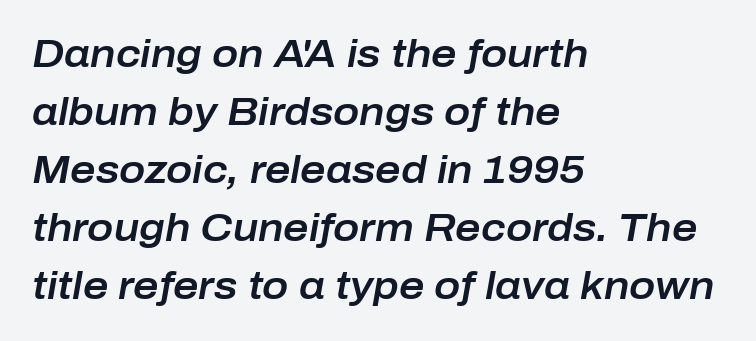
The image shows 39 px text type, italic (leaning right); set left-aligned, normal line spacing (1.49x), normal letter spacing, not underlined; low stroke contrast and a medium x-height.
